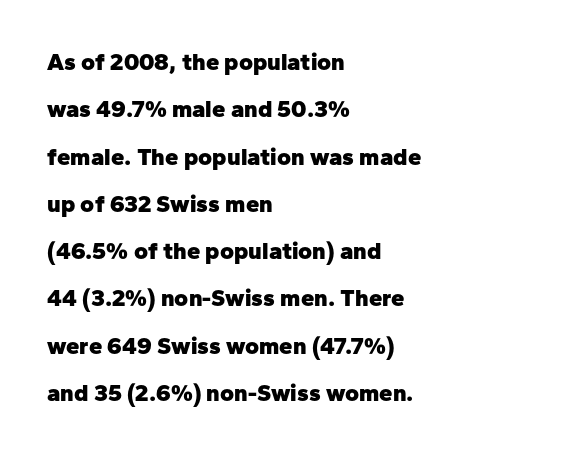
The image shows 24 px bold type, upright; set left-aligned, loose line spacing (1.97x), normal letter spacing, not underlined.
